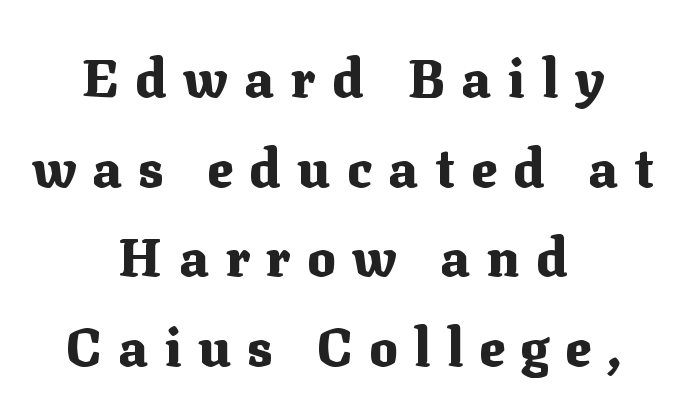
{"serif": "yes", "italic": "no", "bold": "yes", "weight": "heavy", "width": "normal", "stroke_contrast": "medium", "x_height": "medium", "monospaced": "no", "underline": "no", "align": "center", "line_spacing": "normal", "line_spacing_ratio": 1.69, "letter_spacing": "wide", "letter_spacing_em": 0.31, "glyph_px": 53}
